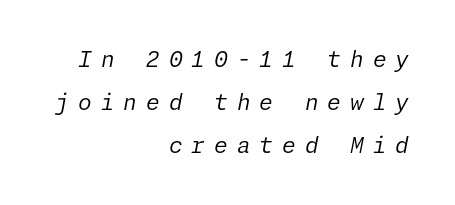
{"italic": "yes", "lean": "right", "slant_degrees": 11, "bold": "no", "underline": "no", "align": "right", "line_spacing": "loose", "line_spacing_ratio": 1.96, "letter_spacing": "wide", "letter_spacing_em": 0.41, "glyph_px": 22}
